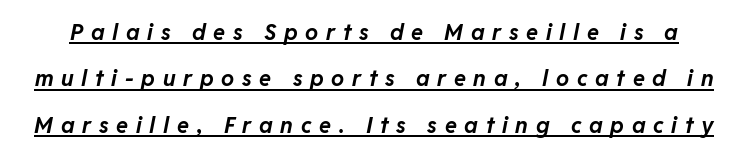
Q: Is the text bold? A: Yes.
Q: Is the text italic (slanted)? A: Yes, it leans right by about 11 degrees.
Q: Is the text underlined? A: Yes.
Q: Is the spacing between letters normal or unusually wide? A: Unusually wide.
Q: Is the spacing between lines tight, normal or loose? A: Loose.
